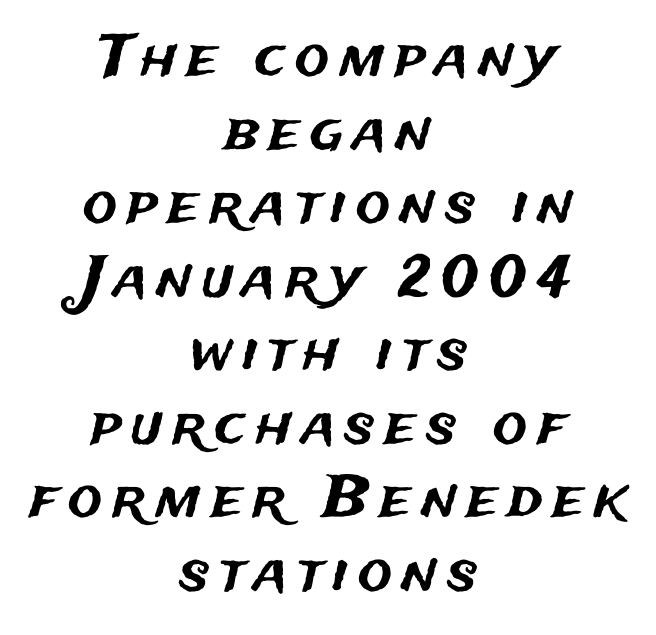
Teacher's note: observe the equal gaps on both sides — that is centered alignment. The letters advance in unequal steps, a hallmark of proportional type. This rendering features lettering with no underline. Look at the bottom of the vertical strokes: they stop flat, with no serifs. One glance says typical: line gaps are just what's usual.
